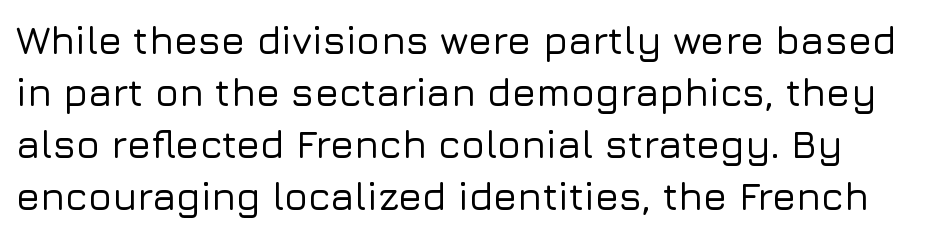
The image shows 39 px sans-serif type, upright; set left-aligned, normal line spacing (1.33x), normal letter spacing, not underlined; low stroke contrast and a medium x-height.
